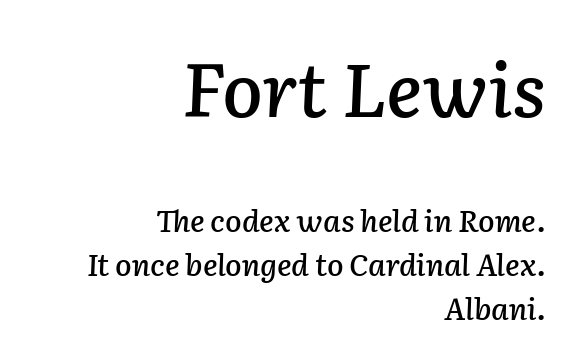
{"italic": "yes", "lean": "right", "slant_degrees": 2, "width": "normal", "stroke_contrast": "low", "x_height": "medium", "monospaced": "no", "underline": "no", "align": "right", "line_spacing": "normal", "line_spacing_ratio": 1.46, "letter_spacing": "normal", "letter_spacing_em": 0.0, "larger_block": "first", "size_ratio": 2.47, "glyph_px": 74}
